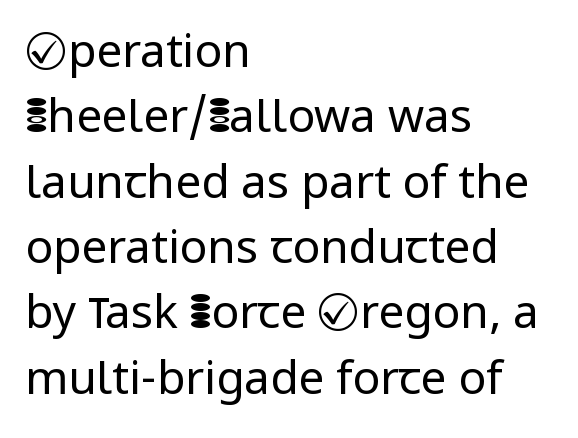
{"serif": "no", "italic": "no", "bold": "no", "weight": "regular", "width": "normal", "stroke_contrast": "low", "x_height": "medium", "monospaced": "no", "underline": "no", "align": "left", "line_spacing": "normal", "line_spacing_ratio": 1.42, "letter_spacing": "normal", "letter_spacing_em": 0.0, "glyph_px": 46}
